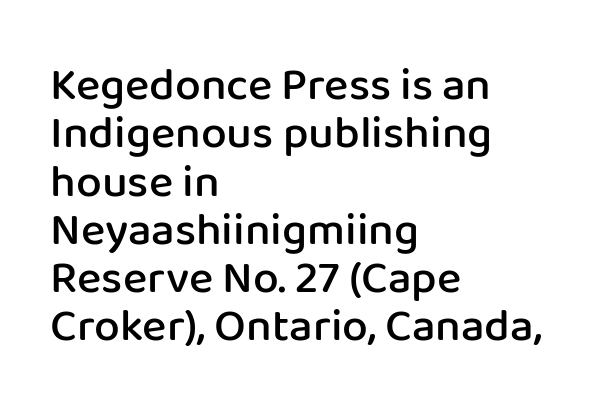
Q: Is the text bold? A: Semi-bold.
Q: Is the text italic (slanted)? A: No, it is upright.
Q: Is the typeface a serif or a sans-serif typeface? A: Sans-serif.
Q: Is the text underlined? A: No.
Q: How is the paragraph aligned? A: Left-aligned.
Q: Is the spacing between letters normal or unusually wide? A: Normal.
Q: Is the spacing between lines tight, normal or loose? A: Tight.
Q: Width (condensed, normal, or wide)? A: Normal.
Q: Stroke contrast? A: Low.
Q: x-height? A: Medium.
Q: Monospaced? A: No.
